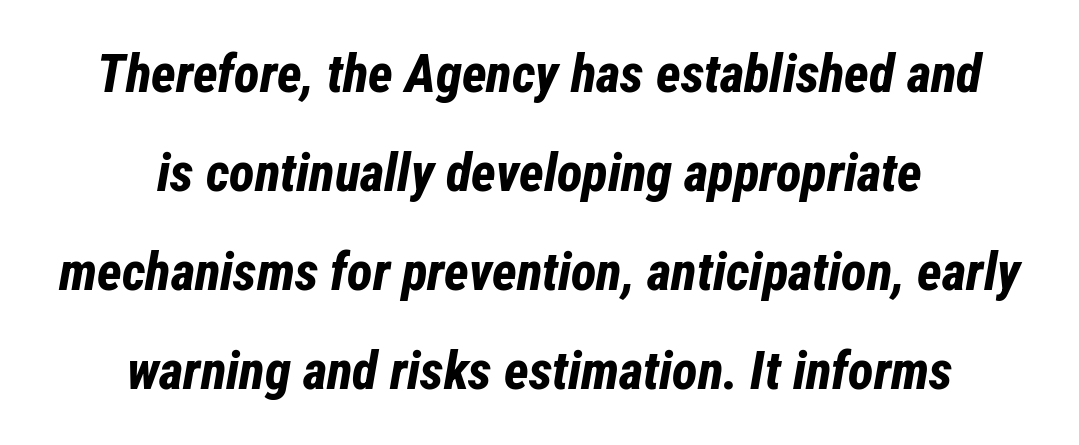
{"italic": "yes", "lean": "right", "slant_degrees": 12, "bold": "yes", "weight": "bold", "width": "condensed", "stroke_contrast": "low", "x_height": "medium", "monospaced": "no", "underline": "no", "align": "center", "line_spacing_ratio": 1.87, "letter_spacing": "normal", "letter_spacing_em": 0.0, "glyph_px": 53}
